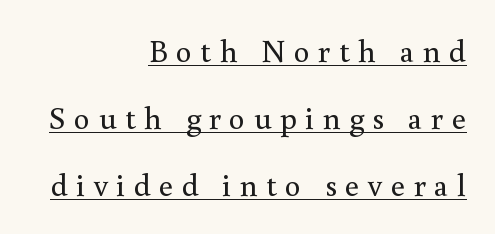
Q: Is the text bold? A: No.
Q: Is the text italic (slanted)? A: No, it is upright.
Q: Is the typeface a serif or a sans-serif typeface? A: Serif.
Q: Is the text underlined? A: Yes.
Q: How is the paragraph aligned? A: Right-aligned.
Q: Is the spacing between letters normal or unusually wide? A: Unusually wide.
Q: Is the spacing between lines tight, normal or loose? A: Loose.
Q: Width (condensed, normal, or wide)? A: Normal.
Q: x-height? A: Small.
Q: Monospaced? A: No.
